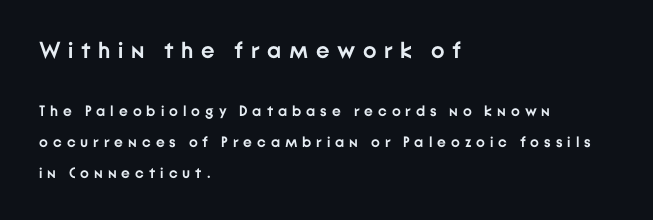
The passage shown has open, widely tracked lettering throughout. Bold? Absolutely — the strokes are thick and heavy. Rule under the text: the space is simply empty. Does the copy run flush right? No — it runs flush left. One glance says open: line gaps are wider than usual.
